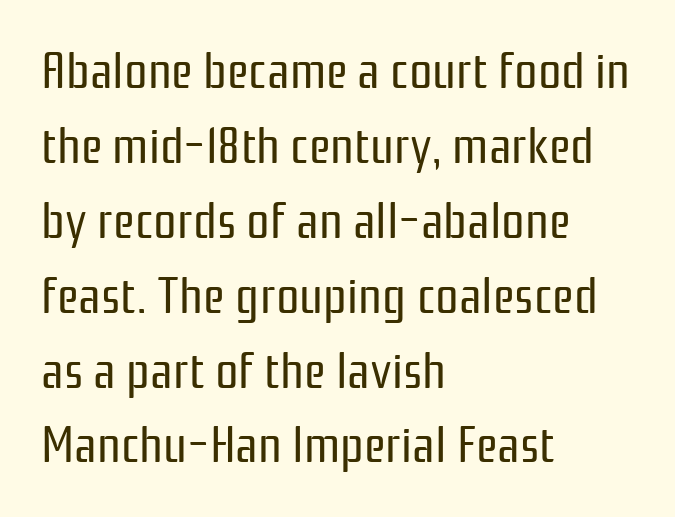
Q: Is the text bold? A: No.
Q: Is the text italic (slanted)? A: No, it is upright.
Q: Is the typeface a serif or a sans-serif typeface? A: Sans-serif.
Q: Is the text underlined? A: No.
Q: How is the paragraph aligned? A: Left-aligned.
Q: Is the spacing between letters normal or unusually wide? A: Normal.
Q: Is the spacing between lines tight, normal or loose? A: Normal.
Q: Width (condensed, normal, or wide)? A: Condensed.
Q: Stroke contrast? A: Low.
Q: x-height? A: Medium.
Q: Monospaced? A: No.
